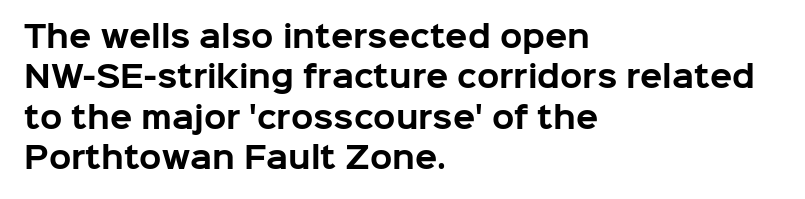
The image shows 29 px bold sans-serif type, upright; set left-aligned, normal line spacing (1.39x), normal letter spacing, not underlined; low stroke contrast and a medium x-height.
